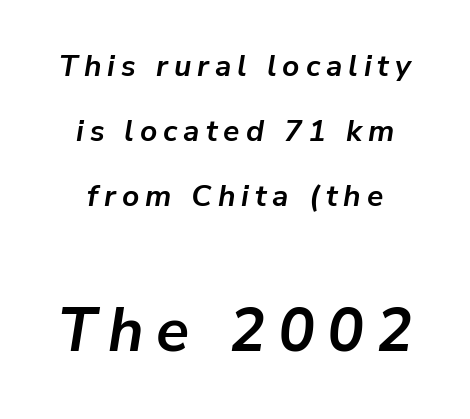
Q: Is the text bold? A: Yes.
Q: Is the text italic (slanted)? A: Yes, it leans right by about 9 degrees.
Q: Is the text underlined? A: No.
Q: How is the paragraph aligned? A: Centered.
Q: Is the spacing between letters normal or unusually wide? A: Unusually wide.
Q: Is the spacing between lines tight, normal or loose? A: Loose.
Q: Which block of text is set in a larger size, the first (top) or the second (bottom)? A: The second (bottom) one.
Q: Width (condensed, normal, or wide)? A: Normal.
Q: Stroke contrast? A: Low.
Q: x-height? A: Medium.
Q: Monospaced? A: No.
